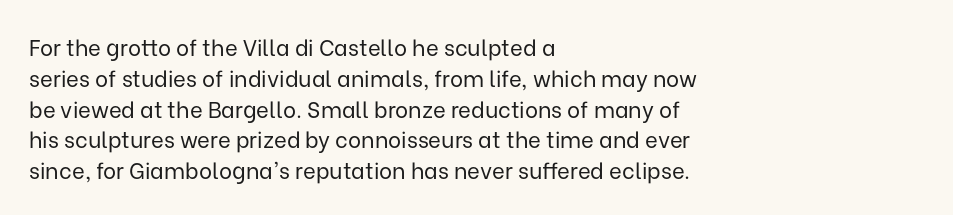
The image shows 22 px text type, upright; set left-aligned, normal line spacing (1.4x), normal letter spacing, not underlined.
